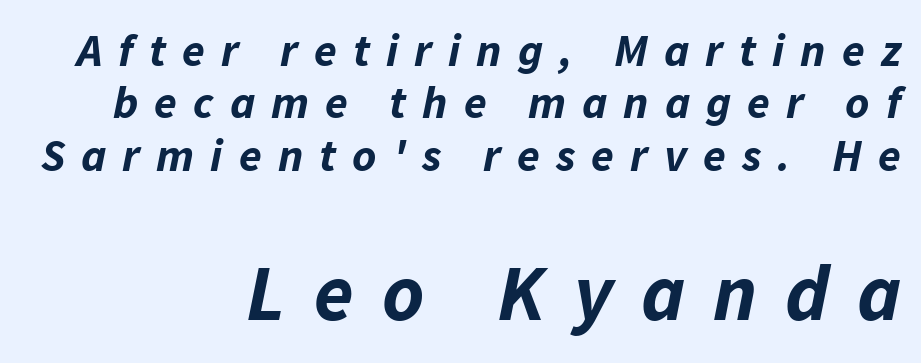
The image shows 80 px bold type, italic (leaning right); set right-aligned, tight line spacing (1.14x), unusually wide letter spacing (+0.35 em), not underlined; the second (bottom) block is 1.74x larger; low stroke contrast and a medium x-height.
